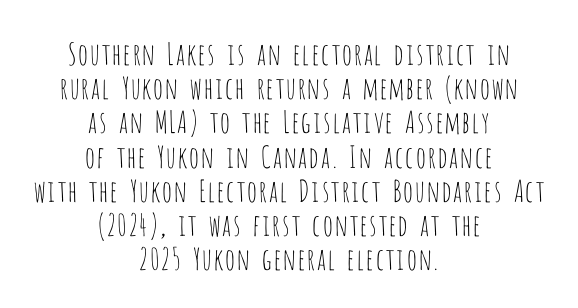
{"serif": "no", "italic": "no", "bold": "no", "weight": "thin", "width": "condensed", "stroke_contrast": "low", "x_height": "large", "monospaced": "no", "underline": "no", "align": "center", "line_spacing": "tight", "line_spacing_ratio": 1.14, "letter_spacing": "normal", "letter_spacing_em": 0.0, "glyph_px": 30}
